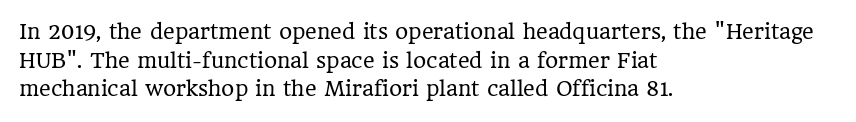
The image shows 20 px text type, upright; set left-aligned, normal line spacing (1.43x), normal letter spacing, not underlined.
